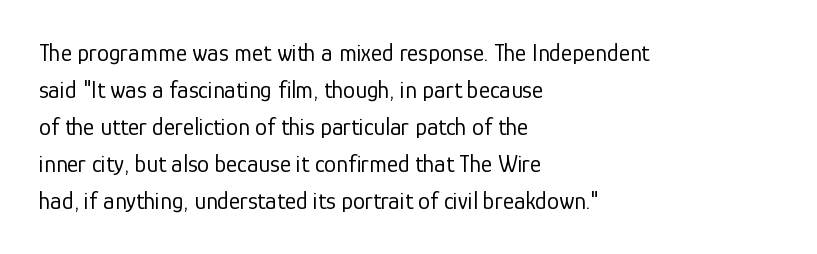
The image shows 24 px text type, upright; set left-aligned, normal line spacing (1.54x), normal letter spacing, not underlined.
